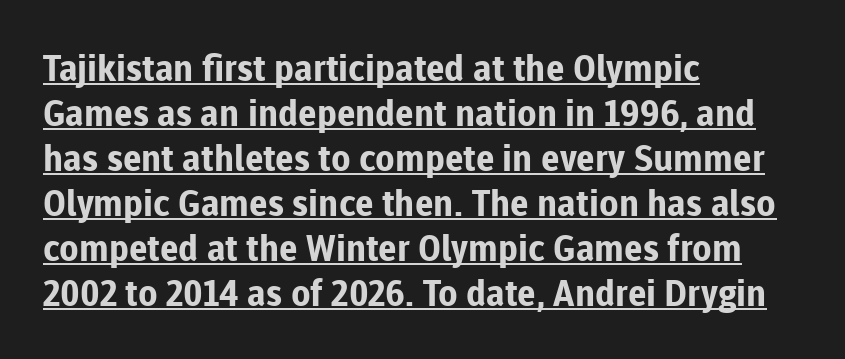
Baseline-to-baseline distance is the conventional proportion of letter height. Default kerning and tracking; the words read as compact shapes. A baseline rule has been typeset under these characters. All the whitespace from short lines collects on the right.
